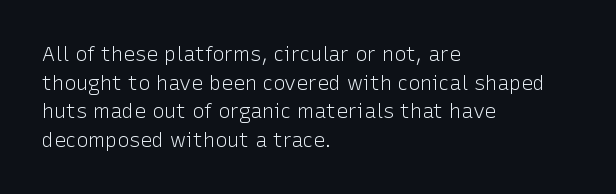
The image shows 20 px text type, upright; set left-aligned, normal line spacing (1.43x), normal letter spacing, not underlined.
